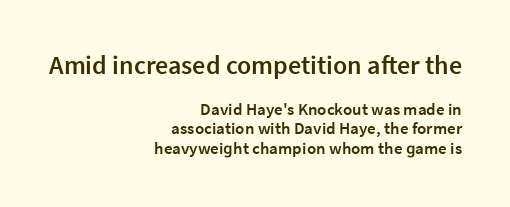
{"italic": "no", "bold": "semi", "underline": "no", "align": "right", "line_spacing": "tight", "line_spacing_ratio": 1.13, "letter_spacing": "normal", "letter_spacing_em": 0.0, "larger_block": "first", "size_ratio": 1.53, "glyph_px": 26}
